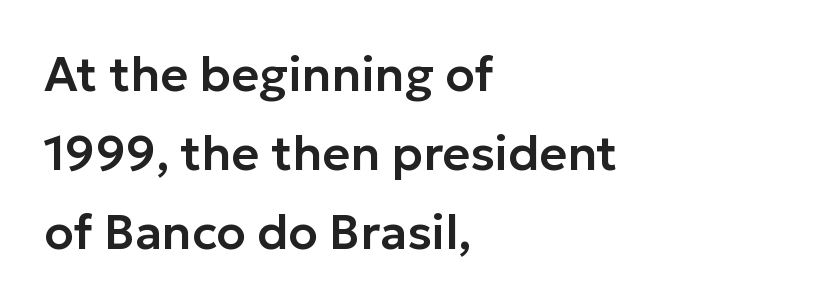
Q: Is the text italic (slanted)? A: No, it is upright.
Q: Is the typeface a serif or a sans-serif typeface? A: Sans-serif.
Q: Is the text underlined? A: No.
Q: How is the paragraph aligned? A: Left-aligned.
Q: Is the spacing between letters normal or unusually wide? A: Normal.
Q: Is the spacing between lines tight, normal or loose? A: Normal.
Q: Width (condensed, normal, or wide)? A: Normal.
Q: Stroke contrast? A: Low.
Q: x-height? A: Medium.
Q: Monospaced? A: No.
